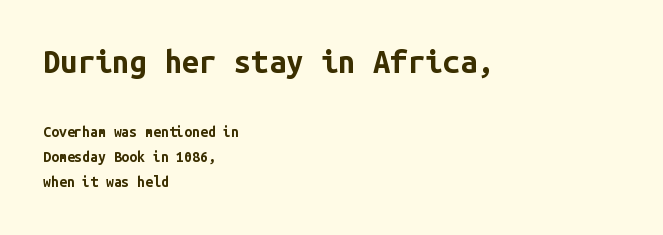
The image shows 31 px bold sans-serif type, upright, monospaced; set left-aligned, line spacing 1.79x, normal letter spacing, not underlined; the first (top) block is 2.21x larger; low stroke contrast and a medium x-height.
